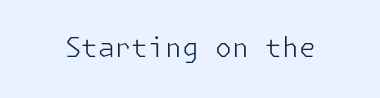
Q: Is the text bold? A: No.
Q: Is the text italic (slanted)? A: No, it is upright.
Q: Is the text underlined? A: No.
Q: Is the spacing between letters normal or unusually wide? A: Normal.
